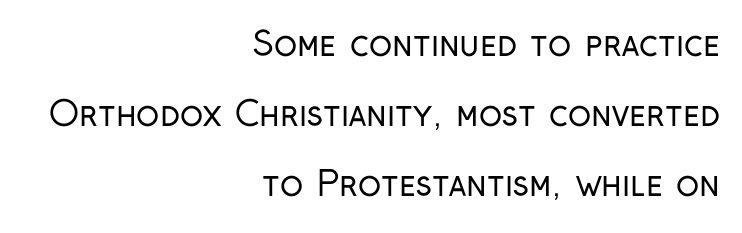
The image shows 34 px regular-weight, condensed sans-serif type, upright; set right-aligned, loose line spacing (2.06x), normal letter spacing, not underlined; low stroke contrast and a medium x-height.
